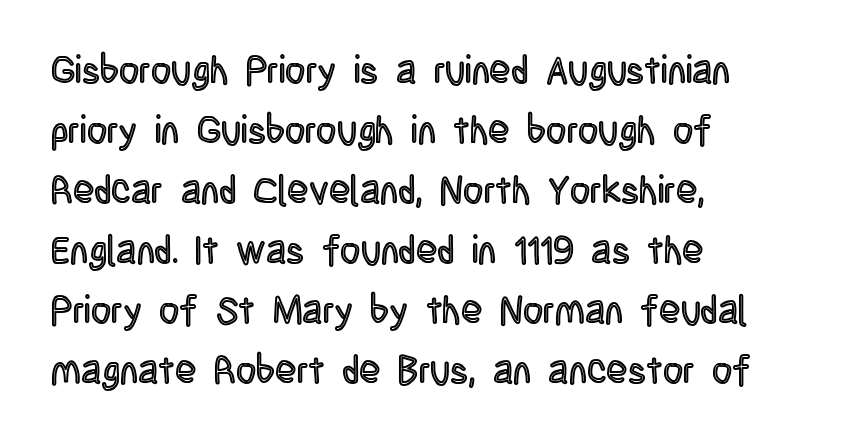
Q: Is the text italic (slanted)? A: No, it is upright.
Q: Is the text underlined? A: No.
Q: How is the paragraph aligned? A: Left-aligned.
Q: Is the spacing between letters normal or unusually wide? A: Normal.
Q: Is the spacing between lines tight, normal or loose? A: Normal.
Q: Width (condensed, normal, or wide)? A: Condensed.
Q: x-height? A: Large.
Q: Monospaced? A: No.
